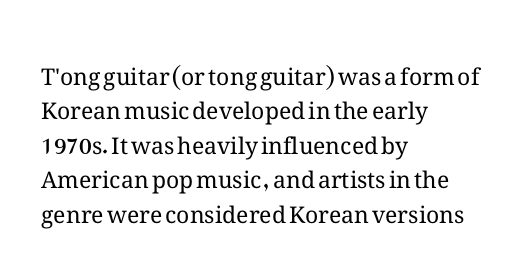
{"italic": "no", "bold": "no", "underline": "no", "align": "left", "line_spacing": "normal", "line_spacing_ratio": 1.5, "letter_spacing": "normal", "letter_spacing_em": 0.0, "glyph_px": 23}
